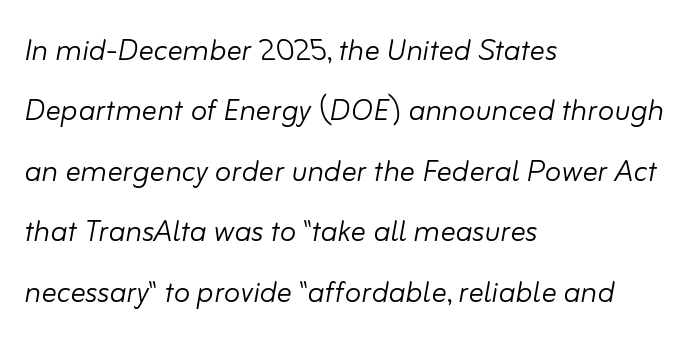
Q: Is the text bold? A: No.
Q: Is the text italic (slanted)? A: Yes, it leans right by about 10 degrees.
Q: Is the text underlined? A: No.
Q: How is the paragraph aligned? A: Left-aligned.
Q: Is the spacing between letters normal or unusually wide? A: Normal.
Q: Is the spacing between lines tight, normal or loose? A: Normal.
Q: Width (condensed, normal, or wide)? A: Normal.
Q: Stroke contrast? A: Low.
Q: x-height? A: Small.
Q: Monospaced? A: No.
